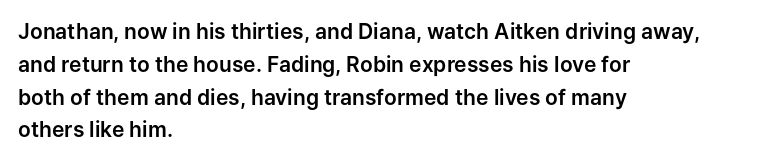
Whoever set this chose a conventional vertical rhythm. Quick note: not italic, upright. Only glyphs here, with clear space below each row. The horizontal fit of the characters is conventional and even. Notice how the passage keeps a crisp vertical edge on the left only.
